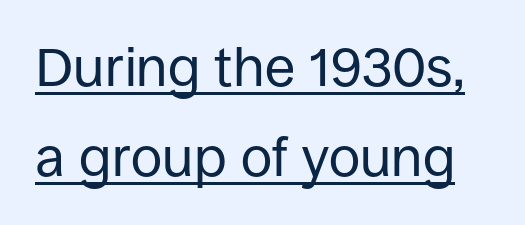
{"serif": "no", "italic": "no", "bold": "no", "weight": "regular", "width": "normal", "stroke_contrast": "low", "x_height": "large", "monospaced": "no", "underline": "yes", "line_spacing": "normal", "line_spacing_ratio": 1.64, "letter_spacing": "normal", "letter_spacing_em": 0.0, "glyph_px": 55}
